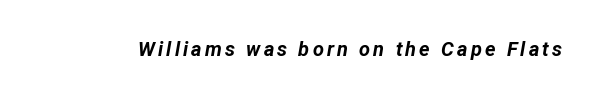
These lines were composed using italics. The strokes are fattened all the way to bold. A clean baseline with only descenders dipping below it.
